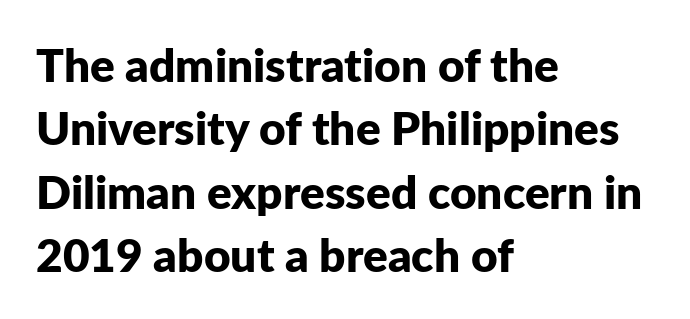
Q: Is the text bold? A: Yes.
Q: Is the text italic (slanted)? A: No, it is upright.
Q: Is the typeface a serif or a sans-serif typeface? A: Sans-serif.
Q: Is the text underlined? A: No.
Q: How is the paragraph aligned? A: Left-aligned.
Q: Is the spacing between letters normal or unusually wide? A: Normal.
Q: Is the spacing between lines tight, normal or loose? A: Normal.
Q: Width (condensed, normal, or wide)? A: Normal.
Q: Stroke contrast? A: Low.
Q: x-height? A: Medium.
Q: Monospaced? A: No.
